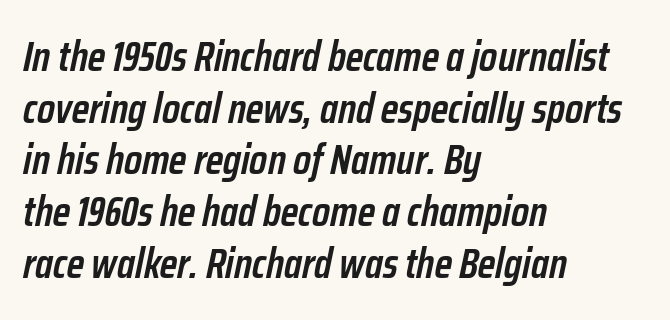
The passage shown is typed in a proportional face where columns would drift. Compared with ordinary roman type, these characters are visibly tilted. Which margin do the lines hug? The left one — the right edge is uneven. The baseline area is clear.
